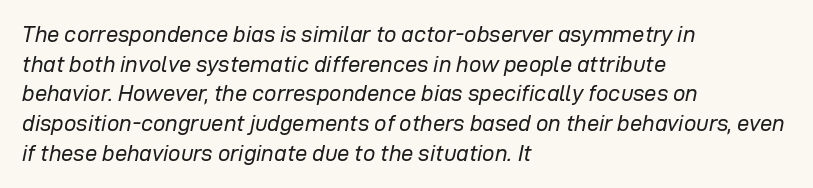
{"italic": "yes", "lean": "right", "slant_degrees": 12, "bold": "no", "underline": "no", "align": "left", "line_spacing": "normal", "line_spacing_ratio": 1.35, "letter_spacing": "normal", "letter_spacing_em": 0.0, "glyph_px": 22}
